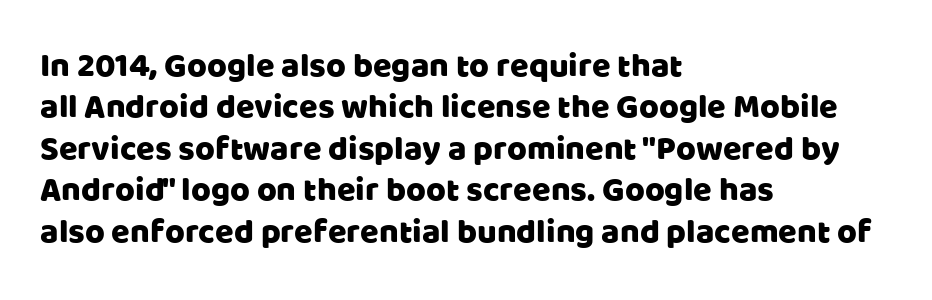
Every character sits straight up, as roman type does. This rendering employs a face without finishing strokes, i.e., a sans-serif. The space directly below the letters is spotless. Line beginnings align vertically; line endings do not.
